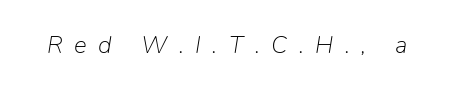
The rendering inserts visible extra space after every character. Would a proofreader flag this as italicized? Yes. Bold? No — there's no thickening of the strokes. Bare-footed words on every line.
